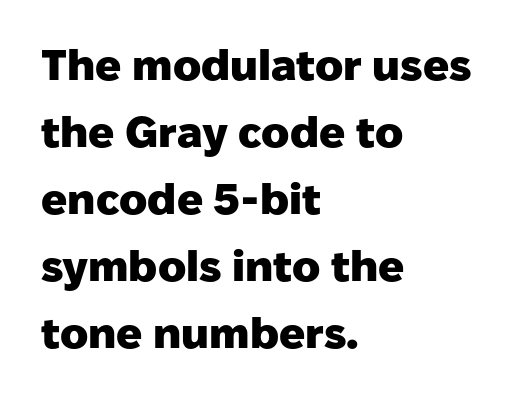
The string is rendered with underlining switched off. Serif or sans? Sans — the stroke terminals are bare. As a designer I'd log this as weight 700, bold. The font's upright variant was chosen for this text. The passage shown is typed in a proportional face where columns would drift.
